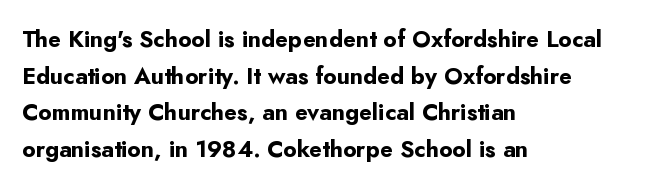
Q: Is the text bold? A: Yes.
Q: Is the text italic (slanted)? A: No, it is upright.
Q: Is the text underlined? A: No.
Q: How is the paragraph aligned? A: Left-aligned.
Q: Is the spacing between letters normal or unusually wide? A: Normal.
Q: Is the spacing between lines tight, normal or loose? A: Normal.
